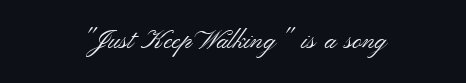
The image shows 26 px text type; set centered, normal letter spacing, not underlined.
